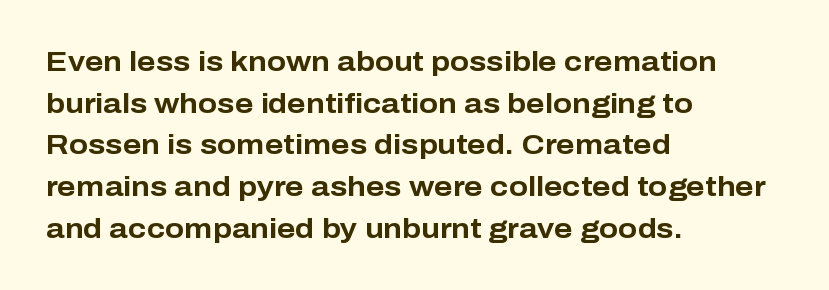
{"serif": "no", "italic": "no", "bold": "yes", "weight": "bold", "width": "normal", "stroke_contrast": "low", "x_height": "medium", "monospaced": "no", "underline": "no", "align": "left", "line_spacing": "normal", "line_spacing_ratio": 1.49, "letter_spacing": "normal", "letter_spacing_em": 0.0, "glyph_px": 28}
